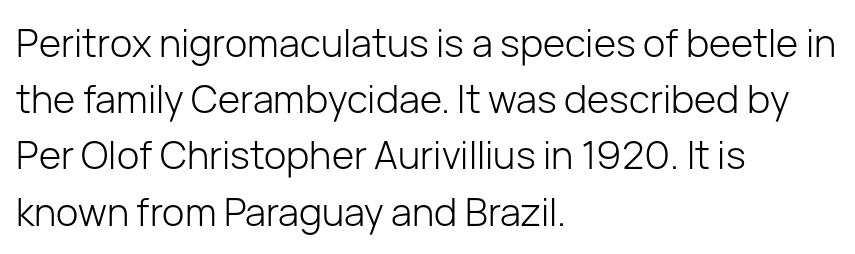
Bold? No — there's no thickening of the strokes. A typesetter would call this proportional, since set widths differ per character. Unmarked baselines from the first word to the last. Line spacing here is normal. Every character sits straight up, as roman type does. The rag falls on the right side of this text block.
